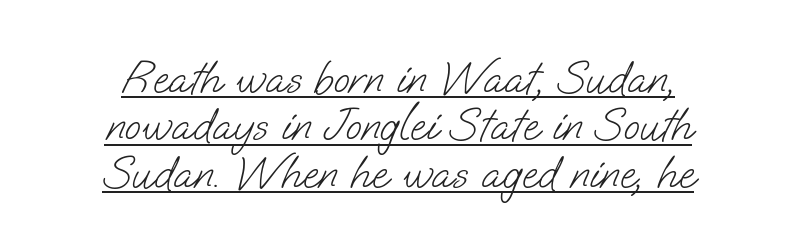
{"serif": "no", "bold": "no", "weight": "light", "width": "normal", "stroke_contrast": "low", "x_height": "small", "monospaced": "no", "underline": "yes", "align": "center", "line_spacing": "tight", "line_spacing_ratio": 1.01, "letter_spacing": "normal", "letter_spacing_em": 0.0, "glyph_px": 47}
